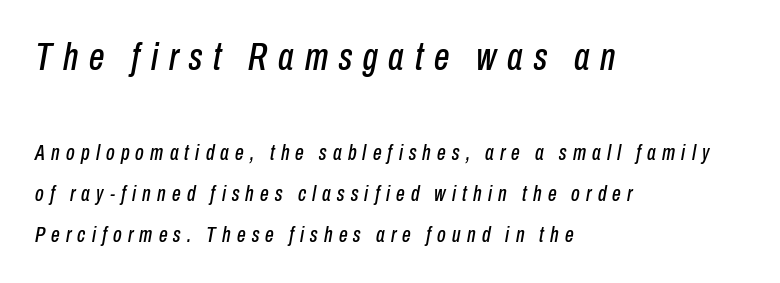
Q: Is the text italic (slanted)? A: Yes, it leans right by about 10 degrees.
Q: Is the text underlined? A: No.
Q: How is the paragraph aligned? A: Left-aligned.
Q: Is the spacing between letters normal or unusually wide? A: Unusually wide.
Q: Which block of text is set in a larger size, the first (top) or the second (bottom)? A: The first (top) one.
Q: Width (condensed, normal, or wide)? A: Condensed.
Q: Stroke contrast? A: Low.
Q: x-height? A: Medium.
Q: Monospaced? A: No.
